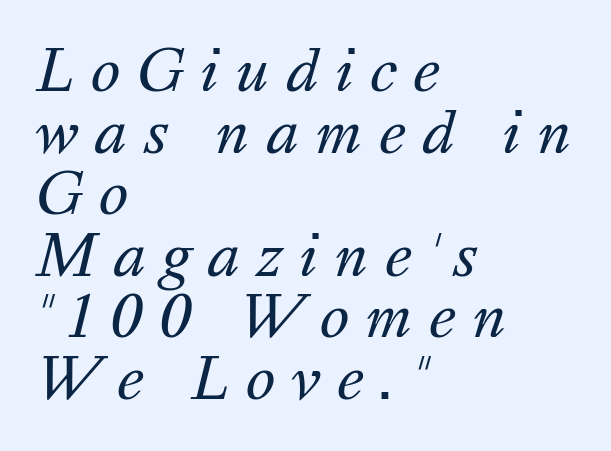
The image shows 56 px regular-weight type, italic (leaning right); set left-aligned, tight line spacing (1.1x), unusually wide letter spacing (+0.29 em), not underlined; medium stroke contrast and a medium x-height.
